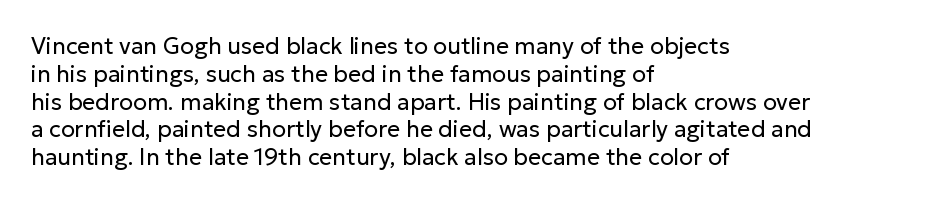
Italic: no, the glyphs are upright roman. Typeset ragged right — the left edge is the straight one. The gaps between neighbouring characters are ordinary and unremarkable. No letter is thick-stroked: the sample isn't bold. Lines of text with bare space underneath.
